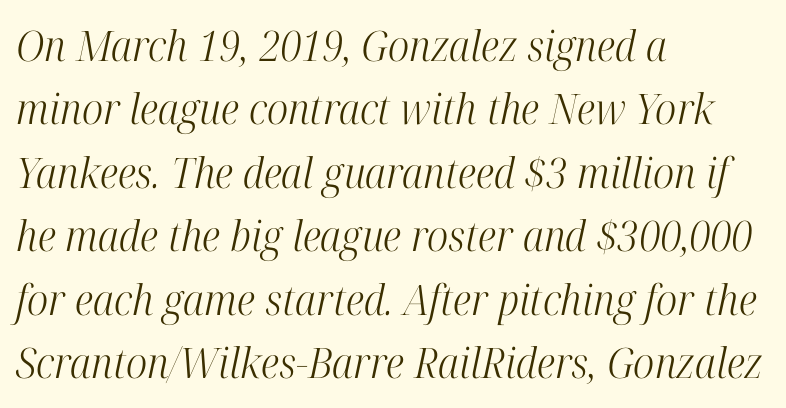
Q: Is the text bold? A: No.
Q: Is the text italic (slanted)? A: Yes, it leans right by about 12 degrees.
Q: Is the typeface a serif or a sans-serif typeface? A: Serif.
Q: Is the text underlined? A: No.
Q: How is the paragraph aligned? A: Left-aligned.
Q: Is the spacing between letters normal or unusually wide? A: Normal.
Q: Is the spacing between lines tight, normal or loose? A: Normal.
Q: Width (condensed, normal, or wide)? A: Condensed.
Q: Stroke contrast? A: High.
Q: x-height? A: Medium.
Q: Monospaced? A: No.
